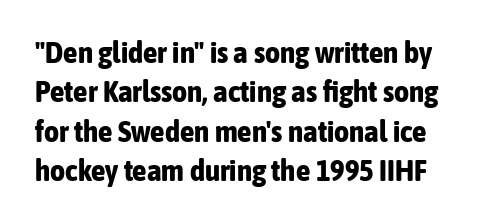
The image shows 29 px bold, condensed sans-serif type, upright; set normal line spacing (1.36x), normal letter spacing, not underlined; low stroke contrast and a medium x-height.
